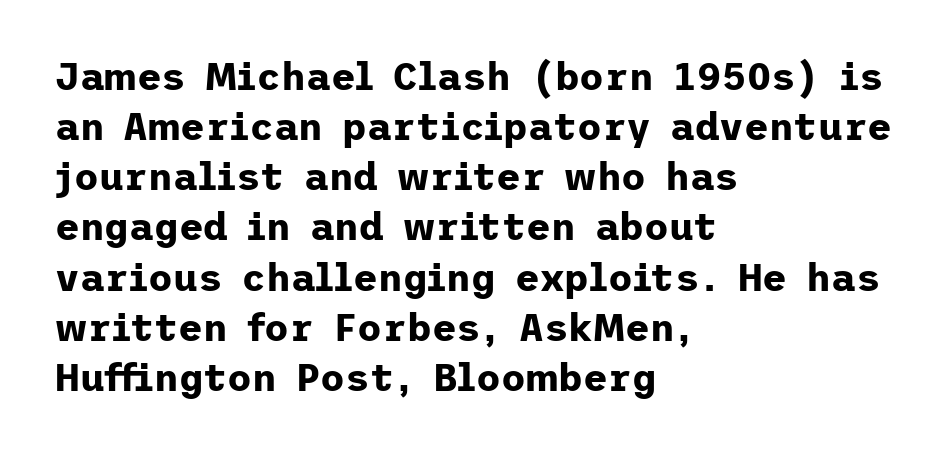
Q: Is the text bold? A: Yes.
Q: Is the text italic (slanted)? A: No, it is upright.
Q: Is the typeface a serif or a sans-serif typeface? A: Sans-serif.
Q: Is the text underlined? A: No.
Q: How is the paragraph aligned? A: Left-aligned.
Q: Is the spacing between letters normal or unusually wide? A: Normal.
Q: Is the spacing between lines tight, normal or loose? A: Normal.
Q: Width (condensed, normal, or wide)? A: Normal.
Q: Stroke contrast? A: Low.
Q: x-height? A: Medium.
